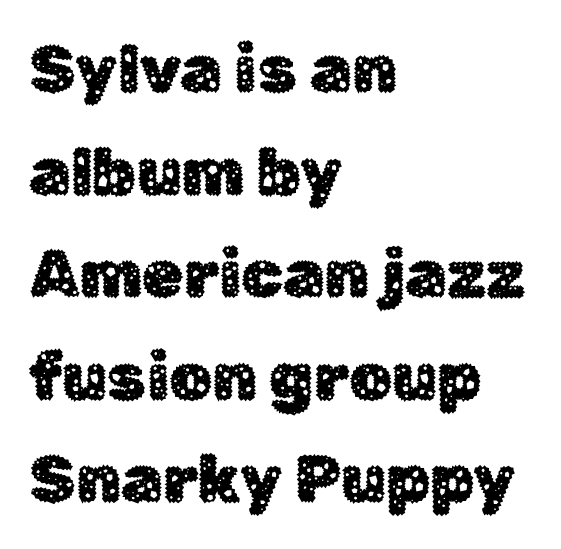
The image shows 67 px sans-serif type, upright; set left-aligned, normal line spacing (1.53x), normal letter spacing, not underlined; low stroke contrast and a medium x-height.
